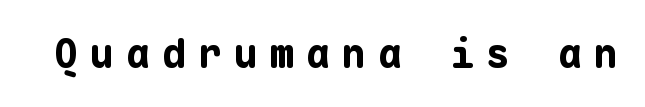
Q: Is the text bold? A: Yes.
Q: Is the text italic (slanted)? A: No, it is upright.
Q: Is the typeface a serif or a sans-serif typeface? A: Sans-serif.
Q: Is the text underlined? A: No.
Q: Is the spacing between letters normal or unusually wide? A: Unusually wide.
Q: Width (condensed, normal, or wide)? A: Normal.
Q: Stroke contrast? A: Low.
Q: x-height? A: Medium.
Q: Monospaced? A: Yes.
